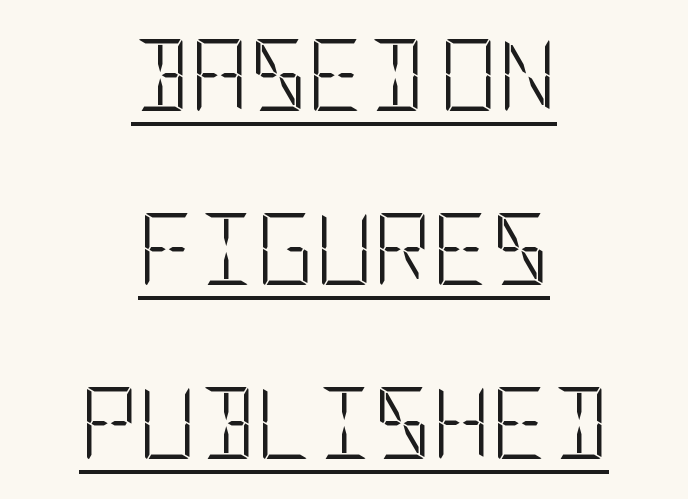
Honestly, the rows look like they've been pulled way apart. Does the lettering tilt? It doesn't — this is upright. The paragraph shown floats in the horizontal middle. Underlining? Definitely there. Heaviness? Minimal to ordinary, like unemphasized prose. Look at the bottom of the vertical strokes: they stop flat, with no serifs.
